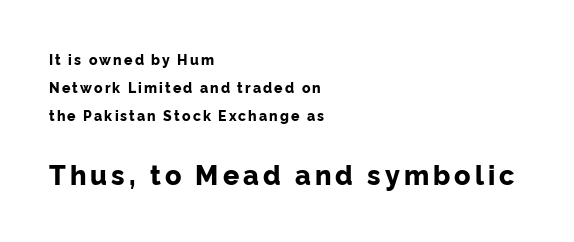
These lines carry a lot of weight — the face is fully bold. Line beginnings align vertically; line endings do not. The passage shown stacks its lines with a broad gap. Letters rest on an invisible, unmarked baseline. Quick note: not italic, upright. The following chunk of copy outweighs the initial chunk in type size.
